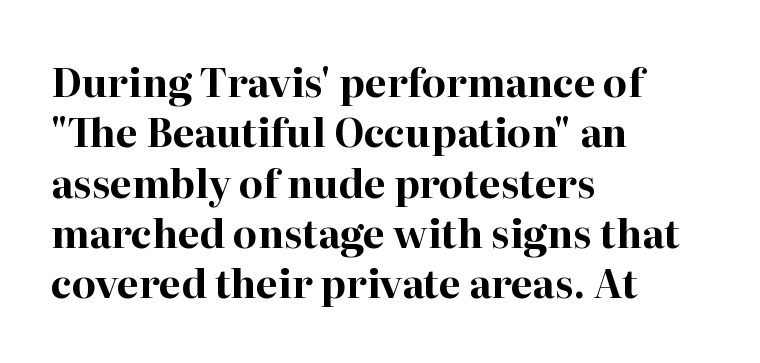
You can tell it's not italic because the verticals are truly vertical. Each glyph is drawn with heavy, bold strokes. These lines sit exactly where default settings would place them. Compared with typical body copy, the letter spacing here is the same. Caption: multi-line text, flush left, ragged right.
